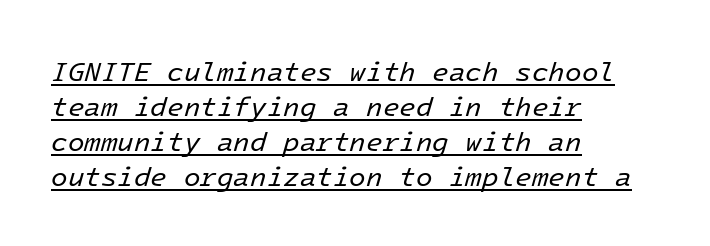
Visually the block forms a straight wall on the left and a jagged coastline on the right. Looks like someone drew a line under every word here. Is the letter spacing exaggerated? No — it looks like the ordinary default. Looking at the ascenders, they clearly lean.
